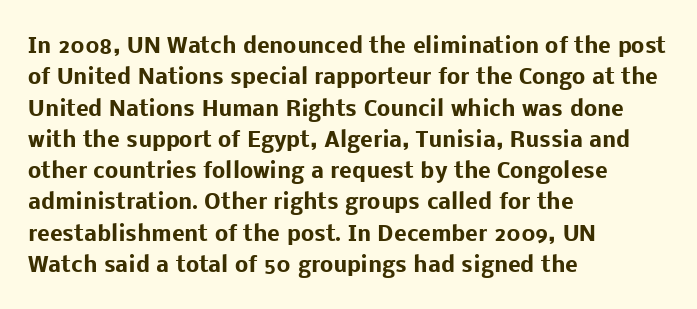
Q: Is the text bold? A: Yes.
Q: Is the text italic (slanted)? A: No, it is upright.
Q: Is the text underlined? A: No.
Q: How is the paragraph aligned? A: Left-aligned.
Q: Is the spacing between letters normal or unusually wide? A: Normal.
Q: Is the spacing between lines tight, normal or loose? A: Normal.
